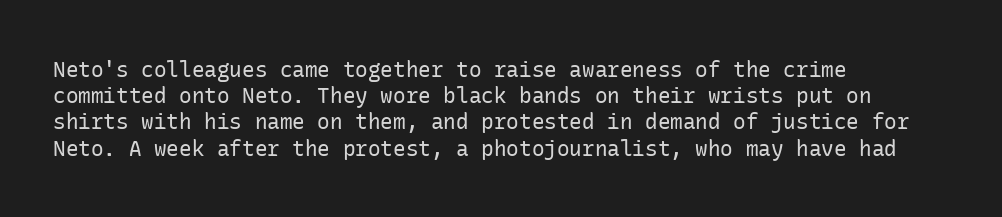
{"italic": "no", "bold": "no", "underline": "no", "align": "left", "line_spacing": "normal", "line_spacing_ratio": 1.25, "letter_spacing": "normal", "letter_spacing_em": 0.0, "glyph_px": 21}
